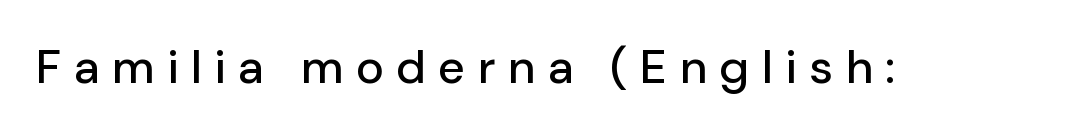
The image shows 47 px sans-serif type, upright; set unusually wide letter spacing (+0.26 em), not underlined; low stroke contrast and a medium x-height.
